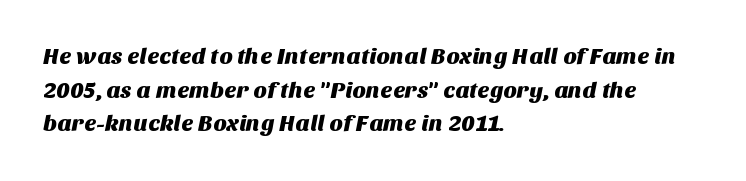
Look at the tracking — it's just the regular setting, nothing added. Any mark beneath the type? The region is blank. Does the copy run flush right? No — it runs flush left. One glance says typical: line gaps are just what's usual.
